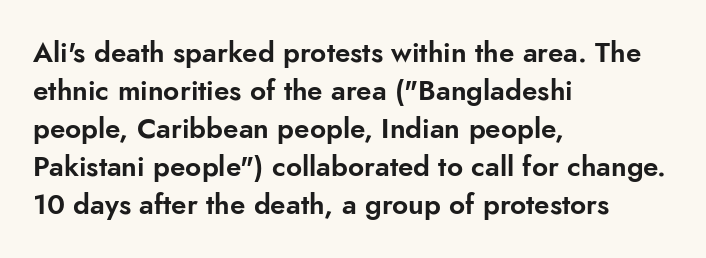
The image shows 28 px sans-serif type, upright; set left-aligned, normal line spacing (1.36x), normal letter spacing, not underlined; low stroke contrast and a small x-height.
